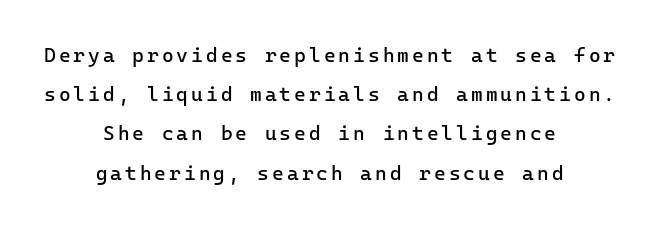
Does the lettering tilt? It doesn't — this is upright. Airy leading. Quick note: underline off. This sample is center-justified, so both line endings float freely.
